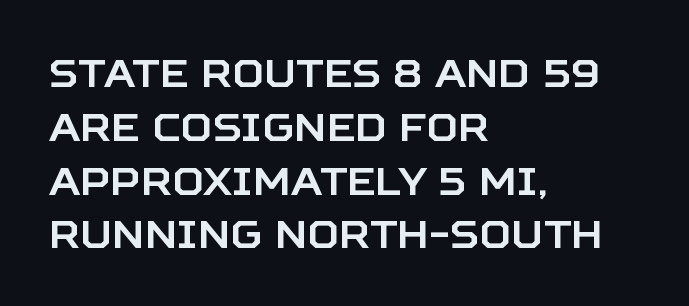
The image shows 39 px sans-serif type, upright; set left-aligned, normal line spacing (1.38x), normal letter spacing, not underlined; low stroke contrast and a large x-height.
